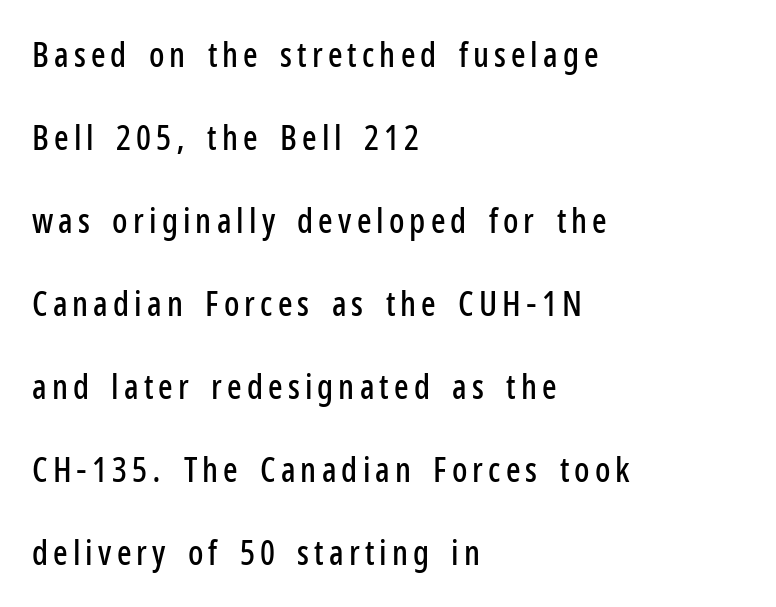
Q: Is the text italic (slanted)? A: No, it is upright.
Q: Is the typeface a serif or a sans-serif typeface? A: Sans-serif.
Q: Is the text underlined? A: No.
Q: How is the paragraph aligned? A: Left-aligned.
Q: Is the spacing between lines tight, normal or loose? A: Loose.
Q: Width (condensed, normal, or wide)? A: Condensed.
Q: Stroke contrast? A: Low.
Q: x-height? A: Medium.
Q: Monospaced? A: No.
